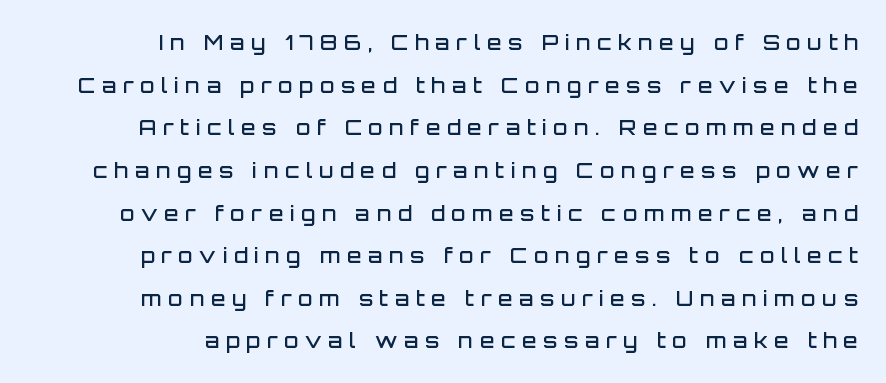
The image shows 21 px text type, upright; set right-aligned, loose line spacing (2.03x), unusually wide letter spacing (+0.31 em), not underlined.
